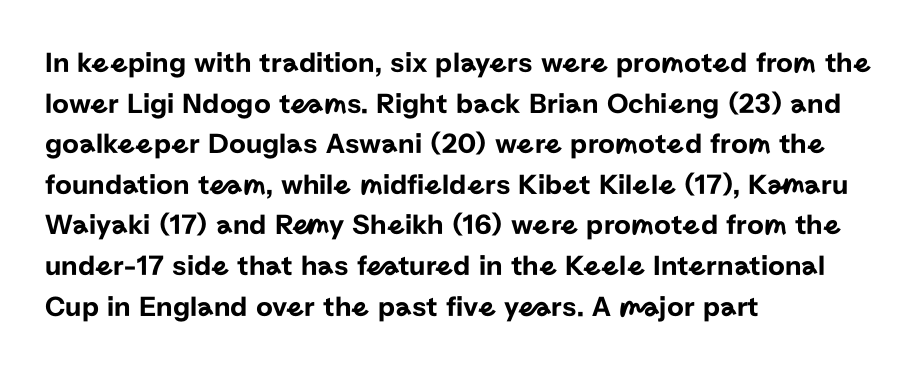
The image shows 29 px sans-serif type, upright; set left-aligned, normal line spacing (1.4x), normal letter spacing, not underlined; low stroke contrast and a medium x-height.
